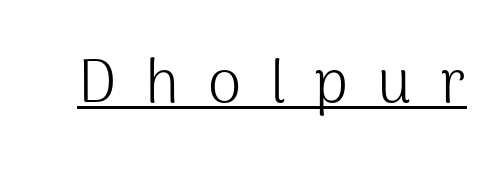
{"serif": "no", "italic": "no", "bold": "no", "weight": "light", "width": "normal", "stroke_contrast": "medium", "x_height": "medium", "monospaced": "no", "underline": "yes", "letter_spacing": "wide", "letter_spacing_em": 0.47, "glyph_px": 61}
